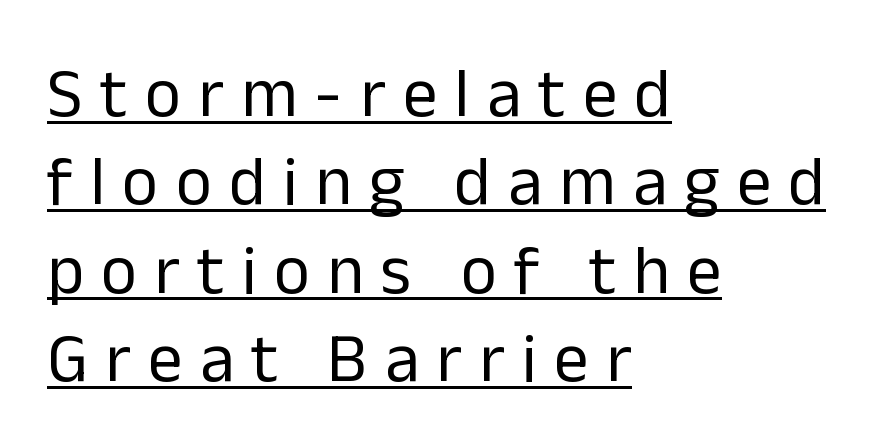
{"serif": "no", "italic": "no", "bold": "no", "weight": "regular", "width": "normal", "stroke_contrast": "low", "x_height": "medium", "monospaced": "no", "underline": "yes", "align": "left", "line_spacing": "normal", "line_spacing_ratio": 1.28, "letter_spacing": "wide", "letter_spacing_em": 0.25, "glyph_px": 69}
